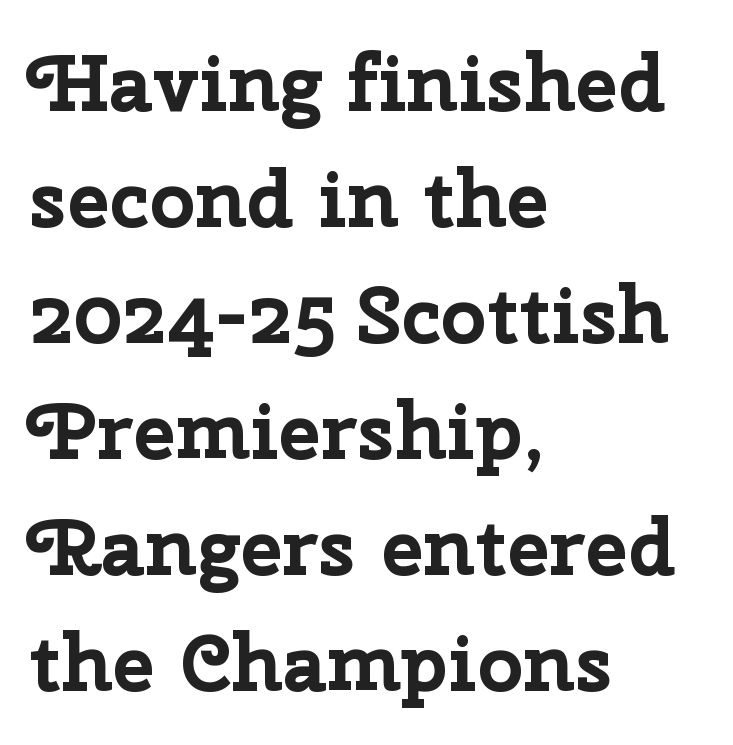
The image shows 80 px bold sans-serif type, upright; set left-aligned, normal line spacing (1.45x), normal letter spacing, not underlined; low stroke contrast and a medium x-height.
